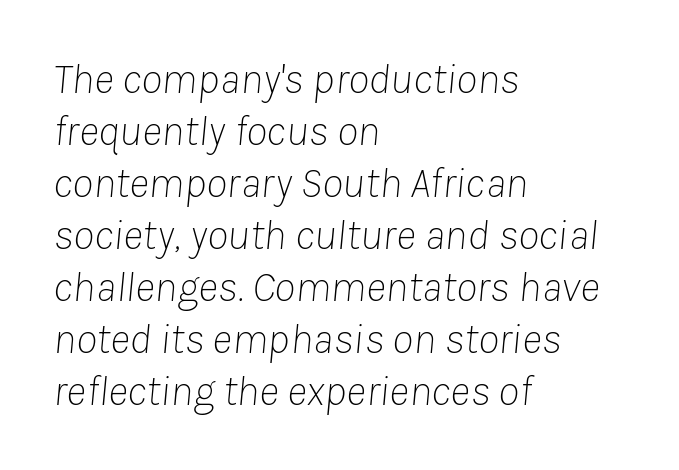
The lines are quadded left. Heaviness? Minimal to ordinary, like unemphasized prose. Observe the ordinary spacing: letters are neighbours, not strangers. Slant detected: the letters are inclined. Do the characters align in a grid? No, the font is proportional. Quick note: underline off.
